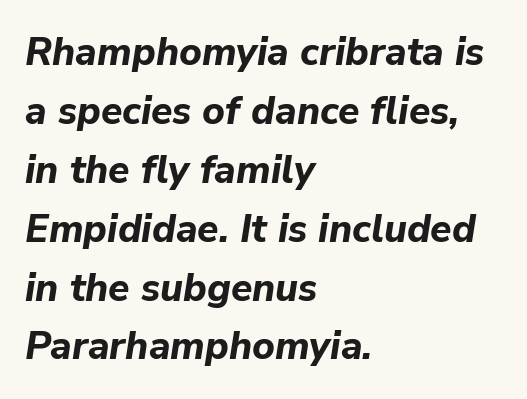
The image shows 39 px bold type, italic (leaning right); set left-aligned, normal line spacing (1.51x), normal letter spacing, not underlined; low stroke contrast and a medium x-height.
